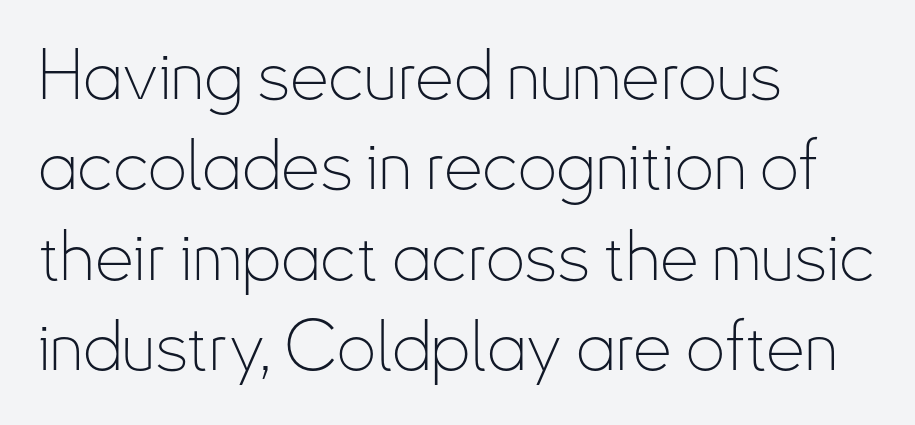
{"serif": "no", "italic": "no", "bold": "no", "weight": "thin", "width": "condensed", "stroke_contrast": "low", "x_height": "small", "monospaced": "no", "underline": "no", "align": "left", "line_spacing": "normal", "line_spacing_ratio": 1.31, "letter_spacing": "normal", "letter_spacing_em": 0.0, "glyph_px": 69}
